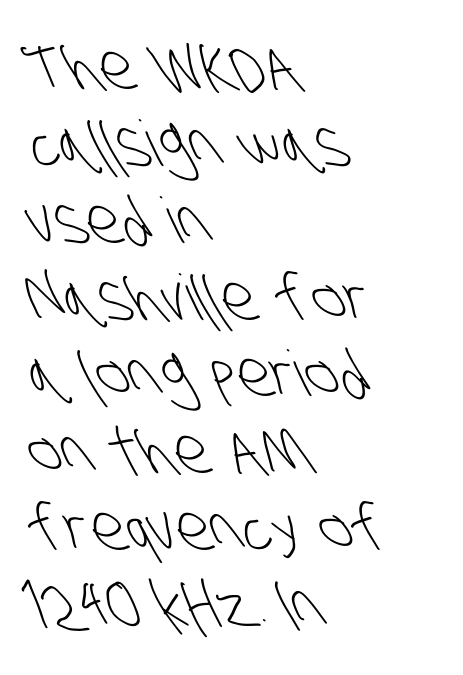
Q: Is the text bold? A: No.
Q: Is the typeface a serif or a sans-serif typeface? A: Sans-serif.
Q: Is the text underlined? A: No.
Q: How is the paragraph aligned? A: Left-aligned.
Q: Is the spacing between letters normal or unusually wide? A: Normal.
Q: Width (condensed, normal, or wide)? A: Condensed.
Q: Stroke contrast? A: Low.
Q: x-height? A: Large.
Q: Monospaced? A: No.
